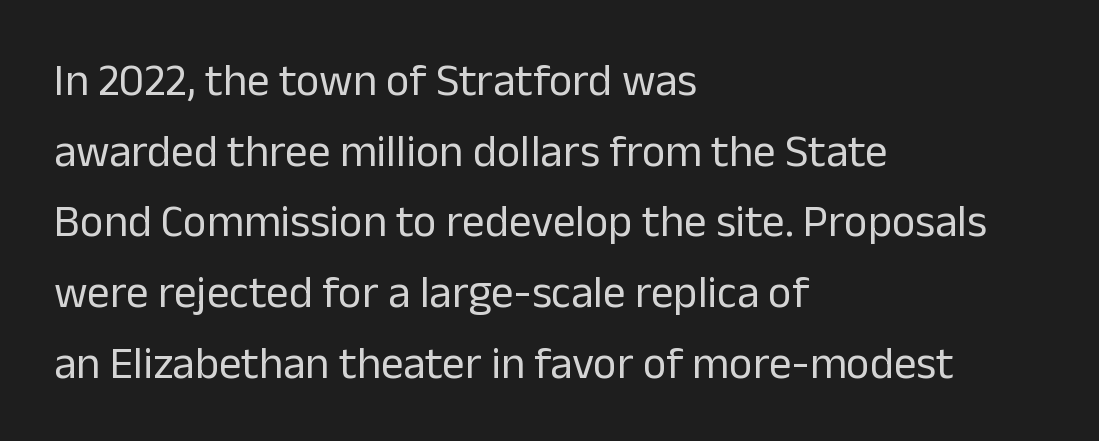
{"serif": "no", "italic": "no", "bold": "no", "weight": "regular", "width": "normal", "stroke_contrast": "low", "x_height": "medium", "monospaced": "no", "underline": "no", "align": "left", "line_spacing": "normal", "line_spacing_ratio": 1.57, "letter_spacing": "normal", "letter_spacing_em": 0.0, "glyph_px": 45}
